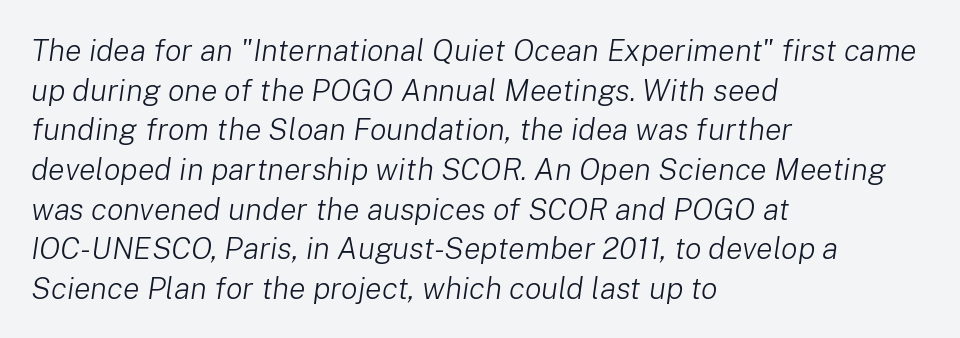
Q: Is the text bold? A: No.
Q: Is the text italic (slanted)? A: Yes, it leans right by about 8 degrees.
Q: Is the text underlined? A: No.
Q: How is the paragraph aligned? A: Left-aligned.
Q: Is the spacing between letters normal or unusually wide? A: Normal.
Q: Is the spacing between lines tight, normal or loose? A: Normal.
Q: Width (condensed, normal, or wide)? A: Normal.
Q: Stroke contrast? A: Low.
Q: x-height? A: Medium.
Q: Monospaced? A: No.
